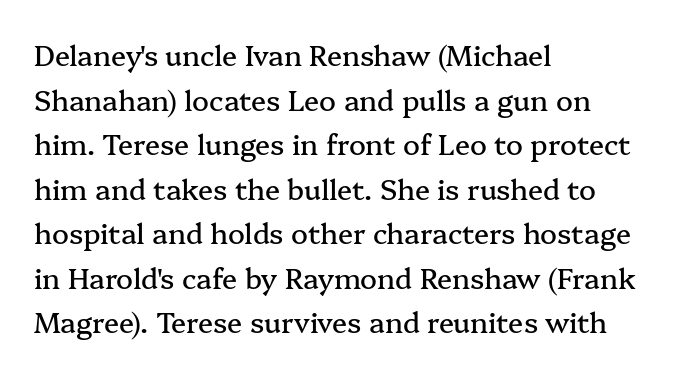
Examine the stroke ends and you'll spot serifs. The glyphs are unaccompanied by any horizontal stroke below them. Alignment: flush left. Notice how the stems are strictly vertical — no italics here. One glance says typical: line gaps are just what's usual.
